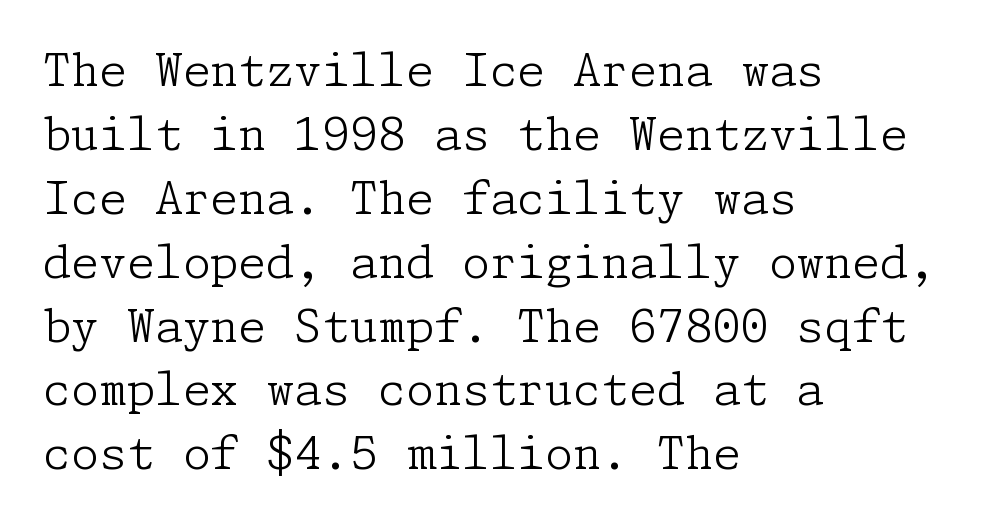
{"serif": "yes", "italic": "no", "bold": "no", "weight": "light", "width": "normal", "stroke_contrast": "low", "x_height": "medium", "underline": "no", "align": "left", "line_spacing": "normal", "line_spacing_ratio": 1.42, "letter_spacing": "normal", "letter_spacing_em": 0.0, "glyph_px": 45}
